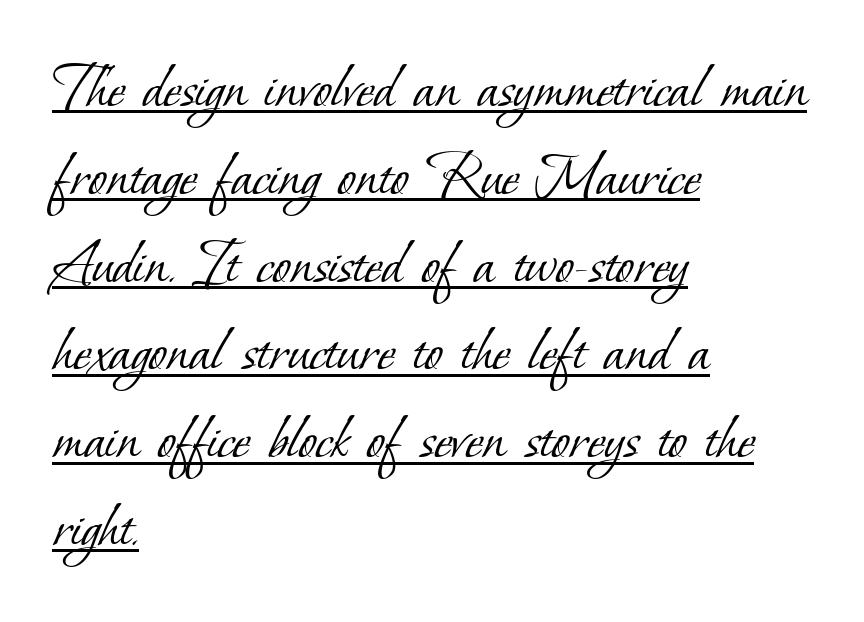
Normally led — the rows are evenly, conventionally spaced. How are the letters spaced? Ordinarily, with no added tracking. These lines stack with their left ends in a neat column. You can tell from the footed stems that serif type was used.
